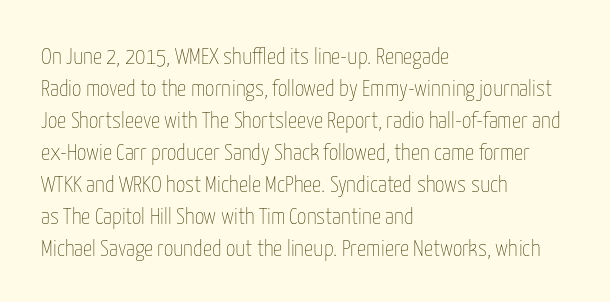
Q: Is the text bold? A: No.
Q: Is the text italic (slanted)? A: No, it is upright.
Q: Is the text underlined? A: No.
Q: How is the paragraph aligned? A: Left-aligned.
Q: Is the spacing between letters normal or unusually wide? A: Normal.
Q: Is the spacing between lines tight, normal or loose? A: Normal.
